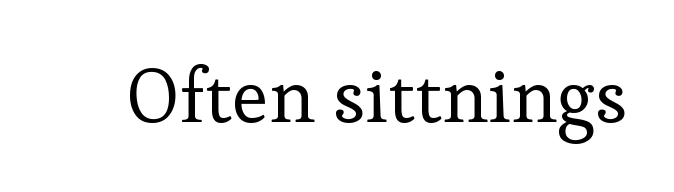
{"serif": "yes", "italic": "no", "bold": "no", "weight": "regular", "width": "normal", "stroke_contrast": "low", "x_height": "medium", "monospaced": "no", "underline": "no", "letter_spacing": "normal", "letter_spacing_em": 0.0, "glyph_px": 76}
